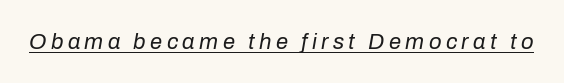
Q: Is the text bold? A: No.
Q: Is the text italic (slanted)? A: Yes, it leans right by about 10 degrees.
Q: Is the text underlined? A: Yes.
Q: Is the spacing between letters normal or unusually wide? A: Unusually wide.
